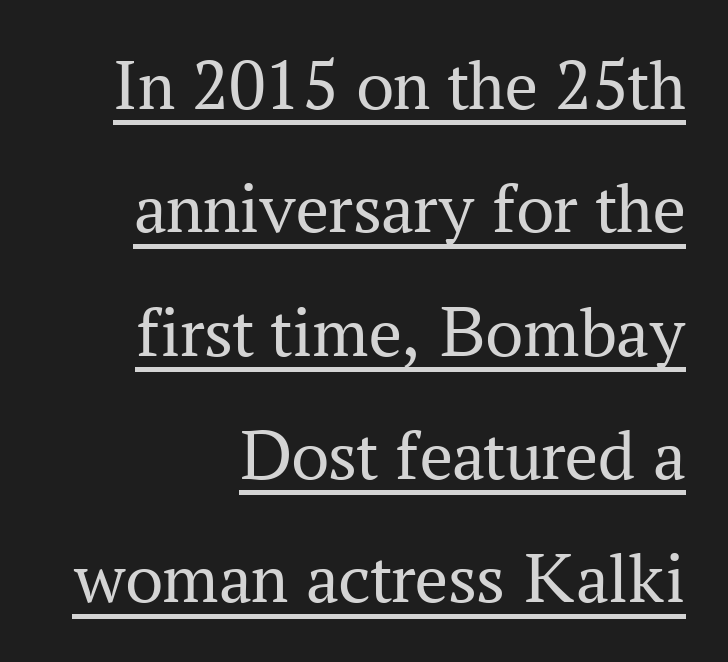
{"serif": "yes", "italic": "no", "bold": "no", "weight": "regular", "width": "normal", "stroke_contrast": "medium", "x_height": "medium", "monospaced": "no", "underline": "yes", "align": "right", "line_spacing": "normal", "line_spacing_ratio": 1.69, "letter_spacing": "normal", "letter_spacing_em": 0.0, "glyph_px": 73}
